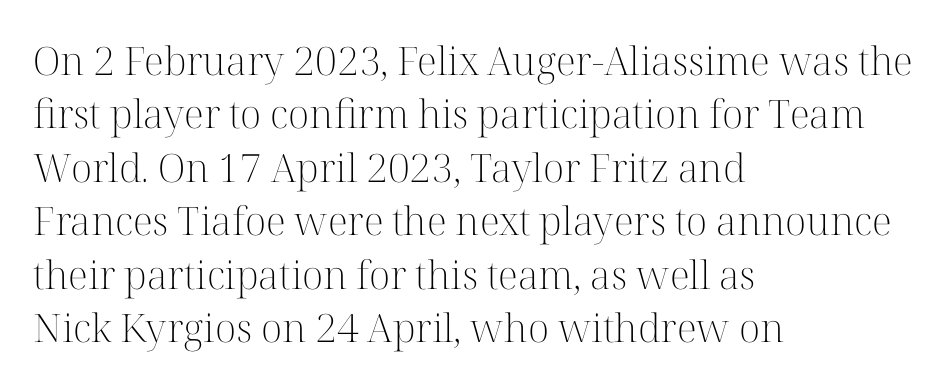
{"serif": "yes", "italic": "no", "bold": "no", "weight": "light", "width": "normal", "stroke_contrast": "high", "x_height": "medium", "monospaced": "no", "underline": "no", "align": "left", "line_spacing": "normal", "line_spacing_ratio": 1.37, "letter_spacing": "normal", "letter_spacing_em": 0.0, "glyph_px": 39}
